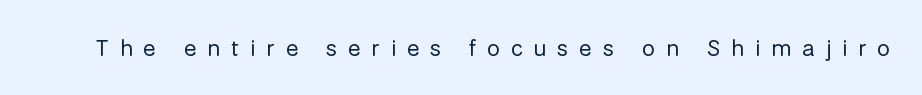
Q: Is the text bold? A: No.
Q: Is the text italic (slanted)? A: No, it is upright.
Q: Is the text underlined? A: No.
Q: Is the spacing between letters normal or unusually wide? A: Unusually wide.
